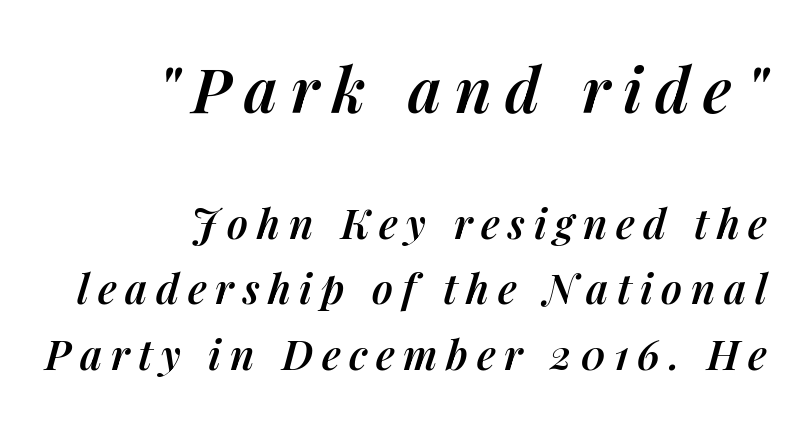
{"italic": "yes", "lean": "right", "slant_degrees": 14, "bold": "semi", "weight": "semibold", "width": "normal", "stroke_contrast": "medium", "x_height": "medium", "monospaced": "no", "underline": "no", "align": "right", "line_spacing": "normal", "line_spacing_ratio": 1.6, "letter_spacing": "wide", "letter_spacing_em": 0.21, "larger_block": "first", "size_ratio": 1.51, "glyph_px": 62}
